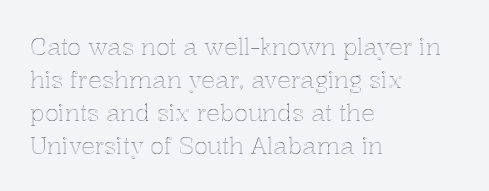
Plain, unruled lines of type. Letter spacing: default. Quick note: interline space is typical. Does the lettering tilt? It doesn't — this is upright. One-word summary of the alignment: left.
